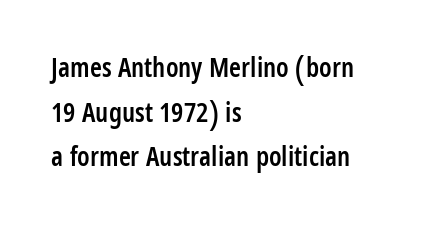
{"italic": "no", "bold": "semi", "underline": "no", "align": "left", "line_spacing": "normal", "line_spacing_ratio": 1.65, "letter_spacing": "normal", "letter_spacing_em": 0.0, "glyph_px": 27}
